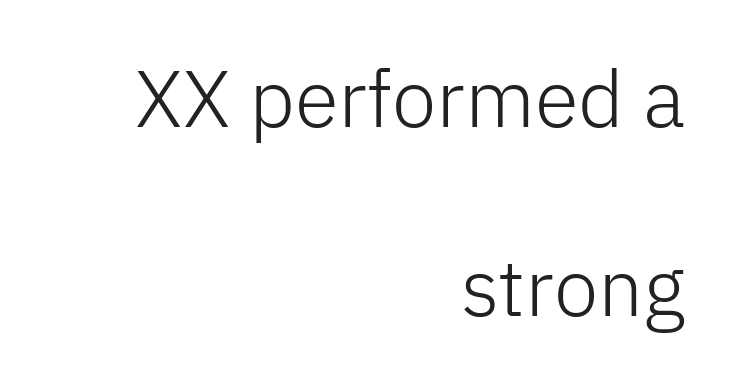
The specimen omits any rule beneath the text block's lines. The typesetting does not lean heavy: it is not bold. A typesetter would call this proportional, since set widths differ per character. The passage shown has conventional tracking throughout.
